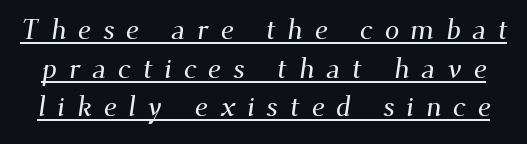
These lines are rendered in a variable-pitch font. Examine the stroke ends and you'll spot serifs. This rendering widens character spacing well past its baseline value. The string is rendered with underlining switched on. The designer left line spacing at the default.
